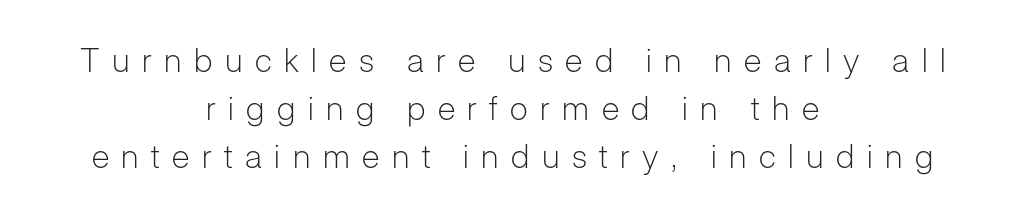
Q: Is the text bold? A: No.
Q: Is the text italic (slanted)? A: No, it is upright.
Q: Is the typeface a serif or a sans-serif typeface? A: Sans-serif.
Q: Is the text underlined? A: No.
Q: How is the paragraph aligned? A: Centered.
Q: Is the spacing between letters normal or unusually wide? A: Unusually wide.
Q: Is the spacing between lines tight, normal or loose? A: Normal.
Q: Width (condensed, normal, or wide)? A: Normal.
Q: Stroke contrast? A: Low.
Q: x-height? A: Medium.
Q: Monospaced? A: No.
